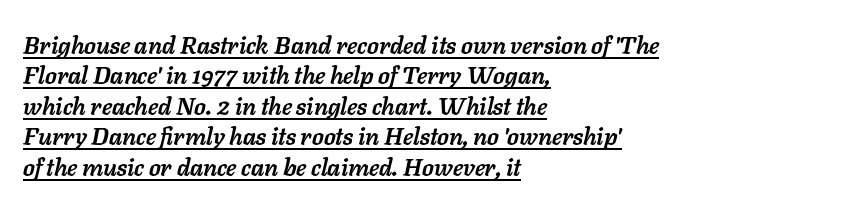
{"italic": "yes", "lean": "right", "slant_degrees": 11, "bold": "yes", "underline": "yes", "align": "left", "line_spacing": "normal", "line_spacing_ratio": 1.27, "letter_spacing": "normal", "letter_spacing_em": 0.0, "glyph_px": 24}
